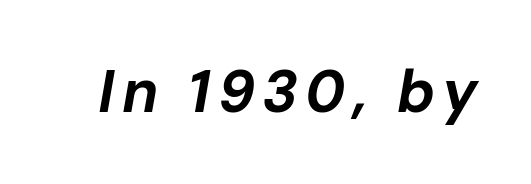
Emphasis-style slanted type is in use. Strong, thick strokes mark this as bold type. Think of a printed novel: that variable character pitch is what you see here. Nobody drew a line under any word here.
